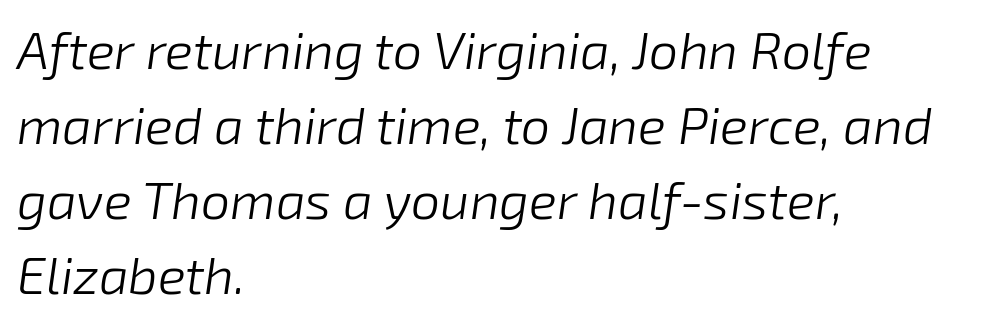
{"italic": "yes", "lean": "right", "slant_degrees": 8, "bold": "no", "weight": "light", "width": "normal", "stroke_contrast": "low", "x_height": "medium", "monospaced": "no", "underline": "no", "align": "left", "line_spacing": "normal", "line_spacing_ratio": 1.44, "letter_spacing": "normal", "letter_spacing_em": 0.0, "glyph_px": 52}
